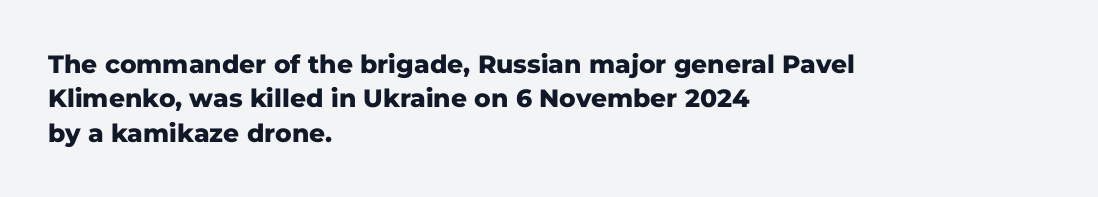
{"italic": "no", "bold": "yes", "underline": "no", "align": "left", "line_spacing": "normal", "line_spacing_ratio": 1.38, "letter_spacing": "normal", "letter_spacing_em": 0.0, "glyph_px": 25}
